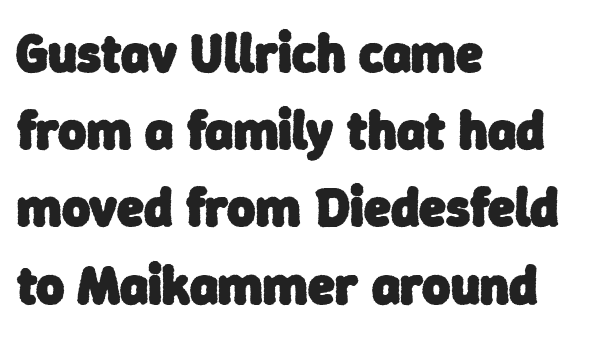
The typesetting leans heavy: a genuine bold. A classic flush-left, rag-right setting is used for this passage. Letterform terminals end flat and unadorned throughout the passage. The gaps between neighbouring characters are ordinary and unremarkable. The face used here is proportionally spaced, like ordinary book or web type. Regular leading.
